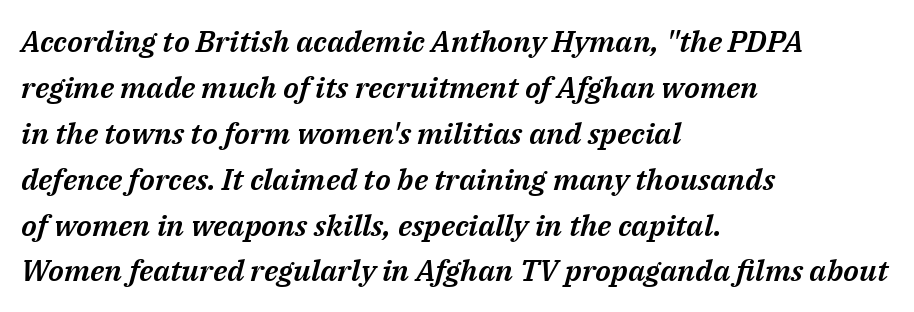
The image shows 30 px text type, italic (leaning right); set left-aligned, normal line spacing (1.53x), normal letter spacing, not underlined; medium stroke contrast and a medium x-height.
